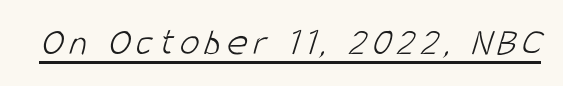
Q: Is the text bold? A: No.
Q: Is the typeface a serif or a sans-serif typeface? A: Sans-serif.
Q: Is the text underlined? A: Yes.
Q: Width (condensed, normal, or wide)? A: Condensed.
Q: Stroke contrast? A: Low.
Q: x-height? A: Large.
Q: Monospaced? A: No.
